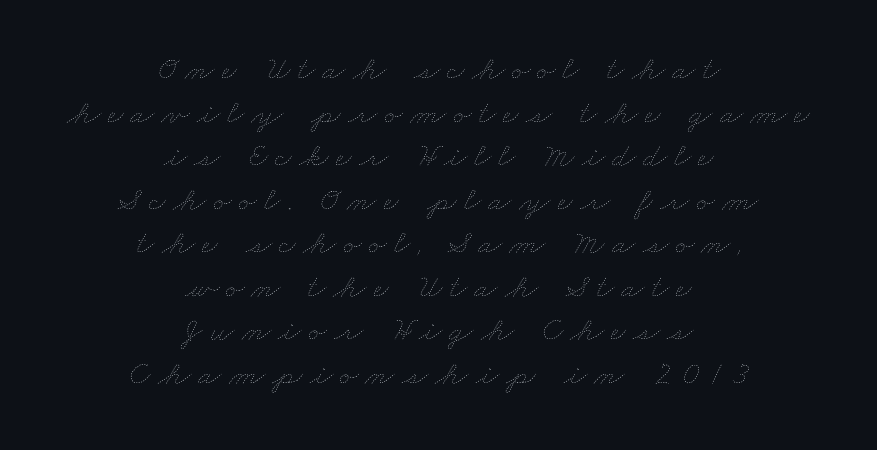
Q: Is the text bold? A: No.
Q: Is the text underlined? A: No.
Q: How is the paragraph aligned? A: Centered.
Q: Is the spacing between letters normal or unusually wide? A: Unusually wide.
Q: Is the spacing between lines tight, normal or loose? A: Normal.
Q: Width (condensed, normal, or wide)? A: Wide.
Q: Stroke contrast? A: Low.
Q: x-height? A: Small.
Q: Monospaced? A: No.
